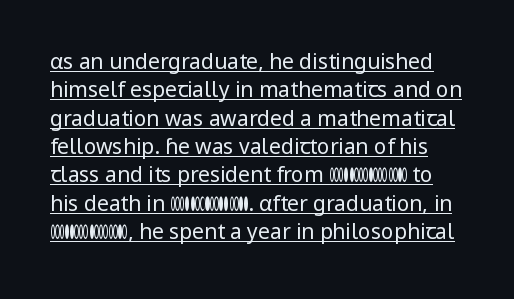
The image shows 21 px text type, upright; set normal line spacing (1.35x), normal letter spacing, underlined.
